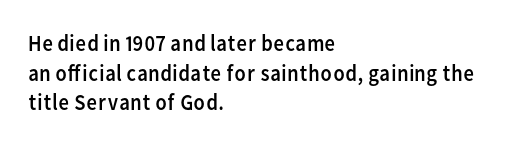
The image shows 23 px text type, upright; set left-aligned, normal line spacing (1.29x), normal letter spacing, not underlined.
